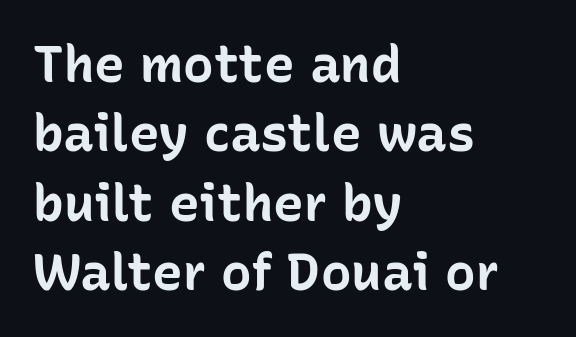
Visually the block forms a straight wall on the left and a jagged coastline on the right. Honestly, there is no underline to notice here at all. Horizontal bands of white between lines are of average thickness. Classification — sans serif. The glyphs have the mass of a bold cut.
